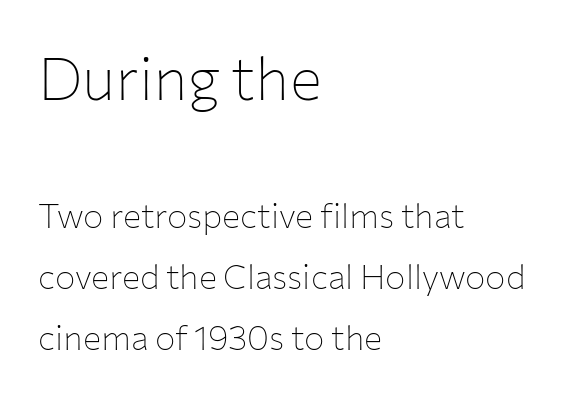
Bigger letters appear in the top chunk; the bottom chunk is reduced. Posture: straight, roman, zero tilt. Plain, unruled lines of type. A typesetter would call this proportional, since set widths differ per character. Glyph-to-glyph distance matches everyday printed text. Letterform terminals end flat and unadorned throughout the passage.
